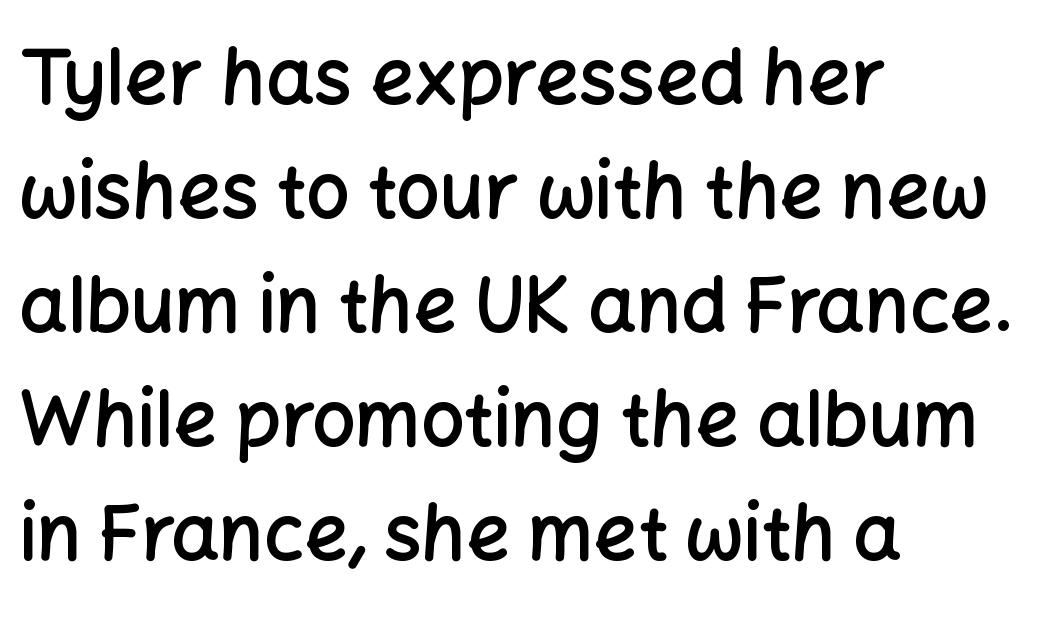
Q: Is the text bold? A: Semi-bold.
Q: Is the text italic (slanted)? A: No, it is upright.
Q: Is the typeface a serif or a sans-serif typeface? A: Sans-serif.
Q: Is the text underlined? A: No.
Q: How is the paragraph aligned? A: Left-aligned.
Q: Is the spacing between letters normal or unusually wide? A: Normal.
Q: Is the spacing between lines tight, normal or loose? A: Normal.
Q: Width (condensed, normal, or wide)? A: Normal.
Q: Stroke contrast? A: Low.
Q: x-height? A: Medium.
Q: Monospaced? A: No.
